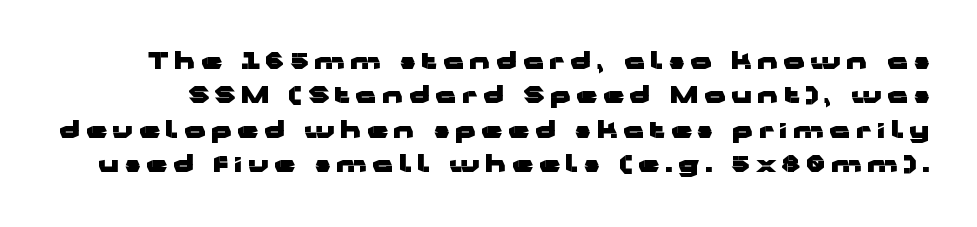
Q: Is the text bold? A: Yes.
Q: Is the text italic (slanted)? A: No, it is upright.
Q: Is the text underlined? A: No.
Q: Is the spacing between letters normal or unusually wide? A: Unusually wide.
Q: Is the spacing between lines tight, normal or loose? A: Normal.
